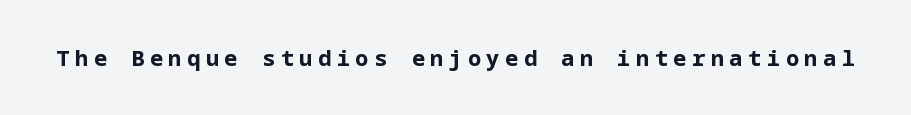
{"italic": "no", "bold": "yes", "underline": "no", "letter_spacing": "wide", "letter_spacing_em": 0.25, "glyph_px": 22}
